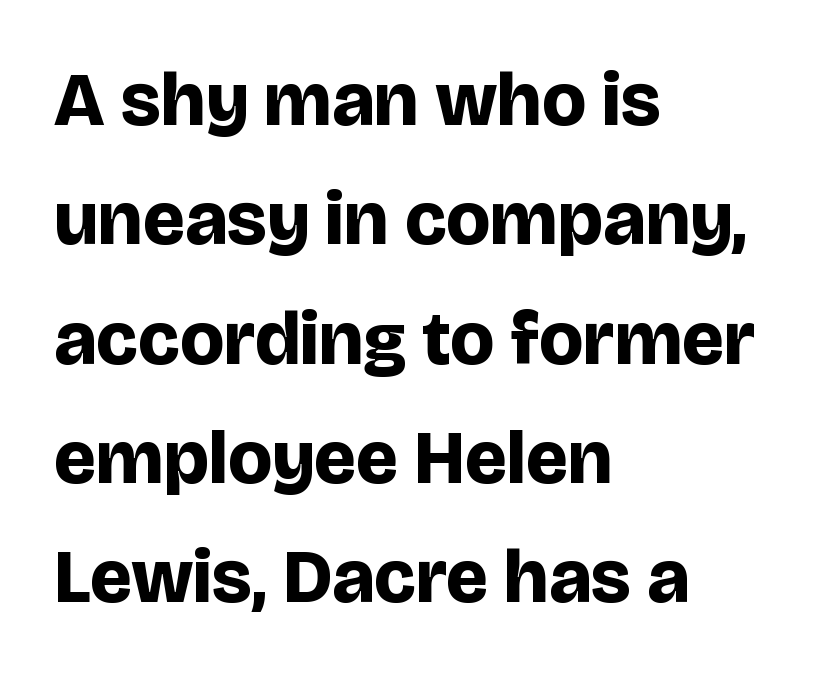
Bold? Absolutely — the strokes are thick and heavy. Leading: standard. Spacing verdict: proportional, widths tailored to each character. Unlike italic type, these characters show no tilt at all.
